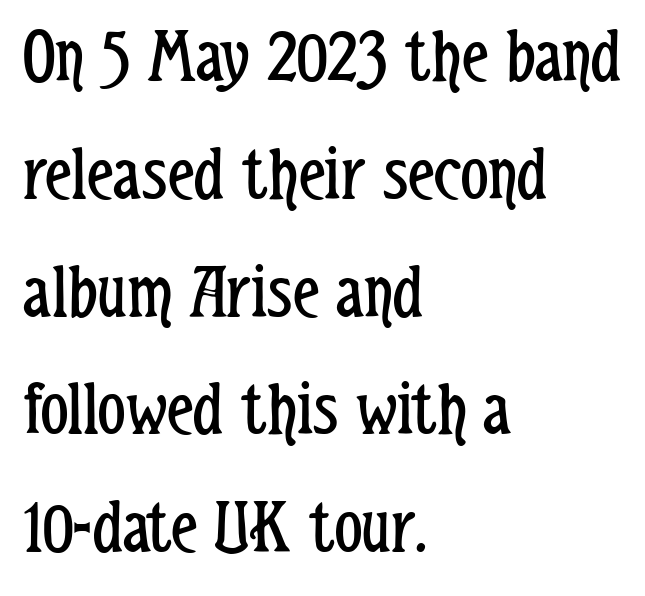
Q: Is the text bold? A: No.
Q: Is the text italic (slanted)? A: No, it is upright.
Q: Is the typeface a serif or a sans-serif typeface? A: Sans-serif.
Q: Is the text underlined? A: No.
Q: How is the paragraph aligned? A: Left-aligned.
Q: Is the spacing between letters normal or unusually wide? A: Normal.
Q: Is the spacing between lines tight, normal or loose? A: Normal.
Q: Width (condensed, normal, or wide)? A: Condensed.
Q: Stroke contrast? A: Low.
Q: x-height? A: Medium.
Q: Monospaced? A: No.
